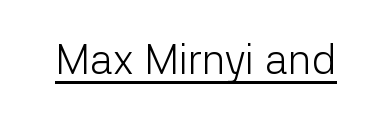
The image shows 42 px light sans-serif type, upright; set normal letter spacing, underlined; low stroke contrast and a medium x-height.
